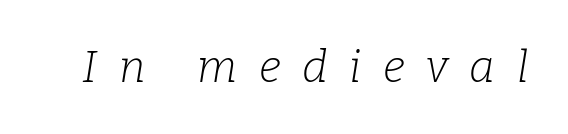
Underlining? Definitely not there. Notice how the stems are inclined rather than vertical — that's the hallmark of italics. Examine the stroke ends and you'll spot serifs. Varying glyph widths throughout — classic text-font behaviour. What stands out about the letter spacing? Its width — letters are far apart.
